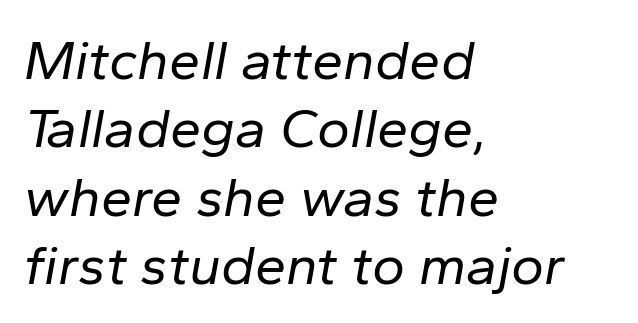
The image shows 56 px regular-weight type, italic (leaning right); set left-aligned, line spacing 1.22x, normal letter spacing, not underlined; low stroke contrast and a medium x-height.
